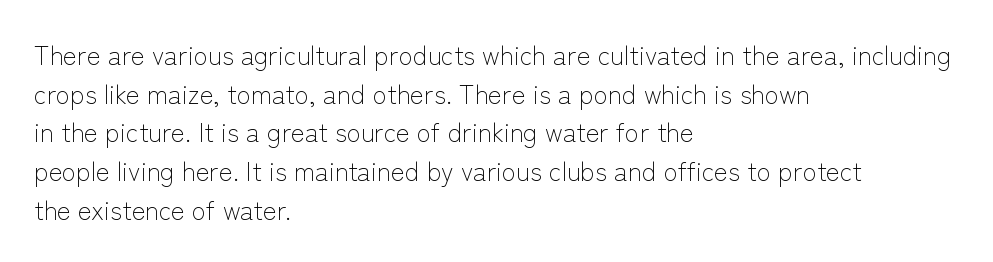
Q: Is the text bold? A: No.
Q: Is the text italic (slanted)? A: No, it is upright.
Q: Is the text underlined? A: No.
Q: How is the paragraph aligned? A: Left-aligned.
Q: Is the spacing between letters normal or unusually wide? A: Normal.
Q: Is the spacing between lines tight, normal or loose? A: Normal.
